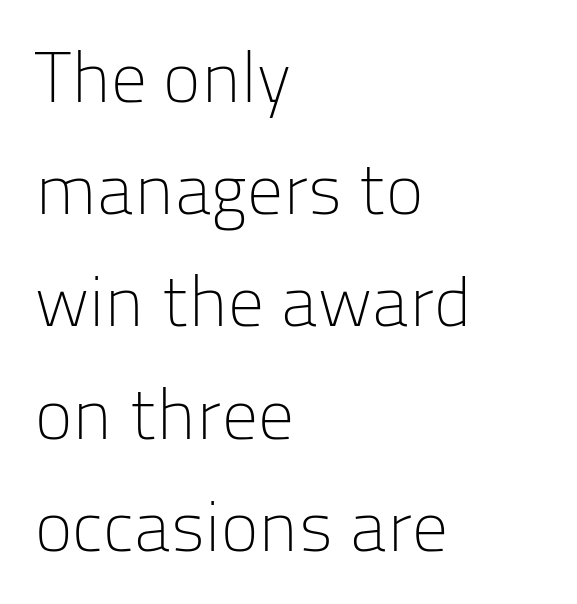
Q: Is the text bold? A: No.
Q: Is the text italic (slanted)? A: No, it is upright.
Q: Is the typeface a serif or a sans-serif typeface? A: Sans-serif.
Q: Is the text underlined? A: No.
Q: How is the paragraph aligned? A: Left-aligned.
Q: Is the spacing between letters normal or unusually wide? A: Normal.
Q: Is the spacing between lines tight, normal or loose? A: Normal.
Q: Width (condensed, normal, or wide)? A: Normal.
Q: Stroke contrast? A: Low.
Q: x-height? A: Medium.
Q: Monospaced? A: No.
